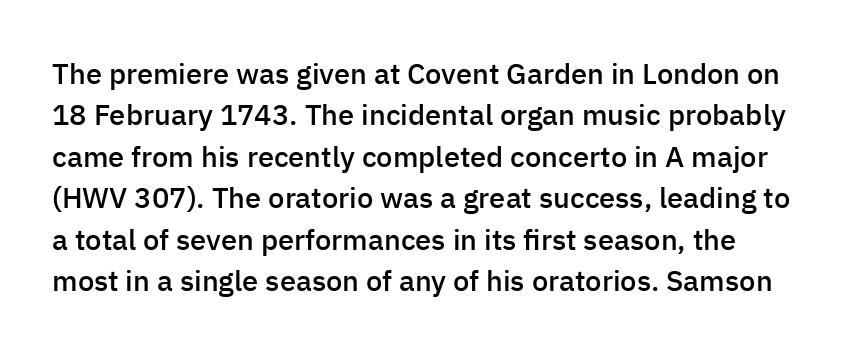
Q: Is the text bold? A: Semi-bold.
Q: Is the text italic (slanted)? A: No, it is upright.
Q: Is the typeface a serif or a sans-serif typeface? A: Sans-serif.
Q: Is the text underlined? A: No.
Q: Is the spacing between letters normal or unusually wide? A: Normal.
Q: Is the spacing between lines tight, normal or loose? A: Normal.
Q: Width (condensed, normal, or wide)? A: Normal.
Q: Stroke contrast? A: Low.
Q: x-height? A: Medium.
Q: Monospaced? A: No.
